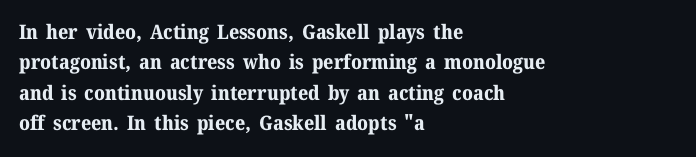
{"italic": "no", "bold": "yes", "underline": "no", "align": "left", "line_spacing": "normal", "line_spacing_ratio": 1.52, "letter_spacing": "normal", "letter_spacing_em": 0.0, "glyph_px": 20}
